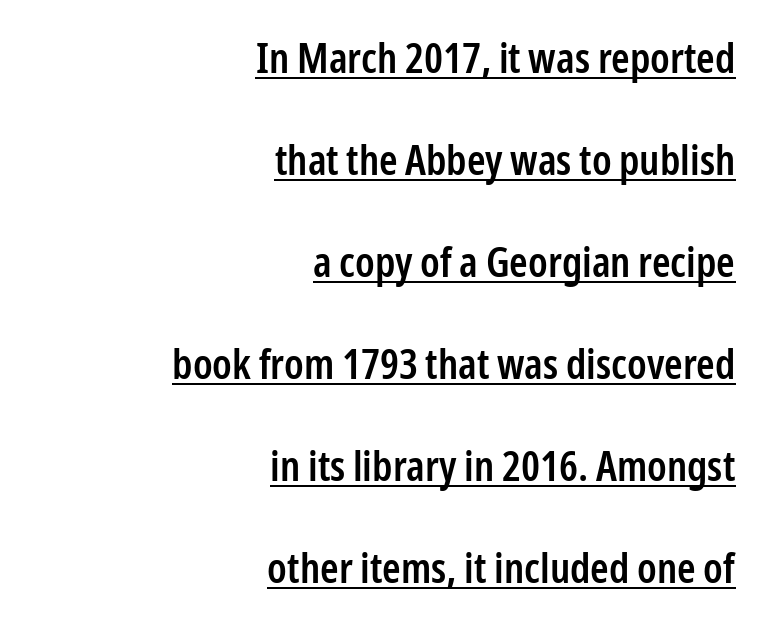
The image shows 42 px semibold, condensed sans-serif type, upright; set right-aligned, loose line spacing (2.43x), normal letter spacing, underlined; low stroke contrast and a medium x-height.
